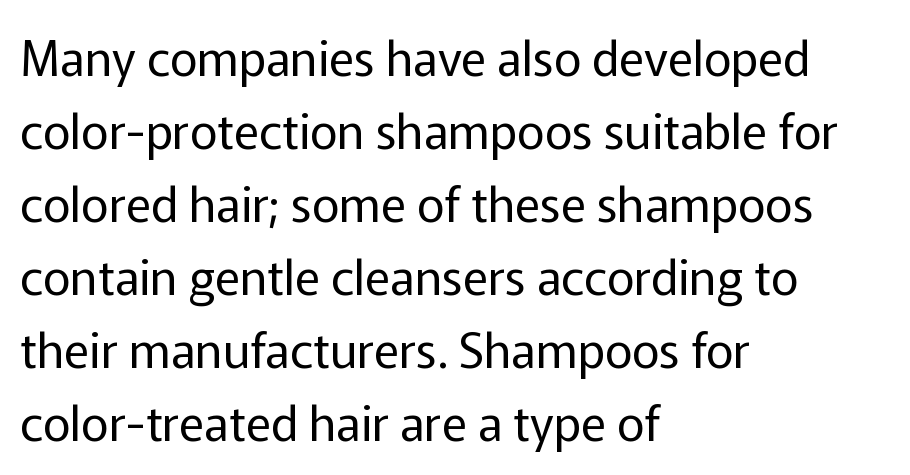
The image shows 48 px regular-weight sans-serif type, upright; set left-aligned, normal line spacing (1.52x), normal letter spacing, not underlined; low stroke contrast and a medium x-height.
